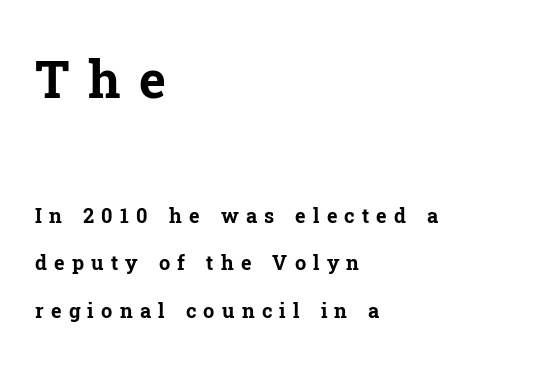
Q: Is the text bold? A: Yes.
Q: Is the text italic (slanted)? A: No, it is upright.
Q: Is the typeface a serif or a sans-serif typeface? A: Serif.
Q: Is the text underlined? A: No.
Q: How is the paragraph aligned? A: Left-aligned.
Q: Is the spacing between letters normal or unusually wide? A: Unusually wide.
Q: Is the spacing between lines tight, normal or loose? A: Loose.
Q: Which block of text is set in a larger size, the first (top) or the second (bottom)? A: The first (top) one.
Q: Width (condensed, normal, or wide)? A: Normal.
Q: Stroke contrast? A: Low.
Q: x-height? A: Medium.
Q: Monospaced? A: No.
